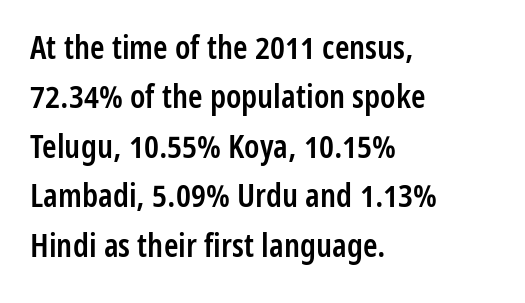
{"serif": "no", "italic": "no", "bold": "semi", "weight": "semibold", "width": "condensed", "stroke_contrast": "low", "x_height": "medium", "monospaced": "no", "underline": "no", "align": "left", "line_spacing": "normal", "line_spacing_ratio": 1.5, "letter_spacing": "normal", "letter_spacing_em": 0.0, "glyph_px": 33}
